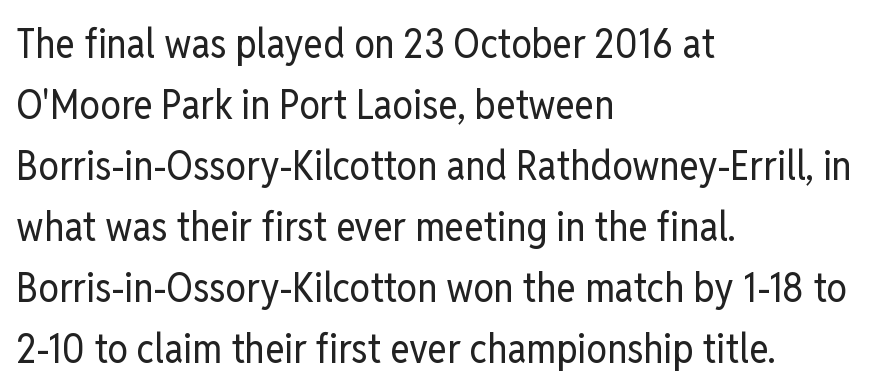
Q: Is the text bold? A: No.
Q: Is the text italic (slanted)? A: No, it is upright.
Q: Is the typeface a serif or a sans-serif typeface? A: Sans-serif.
Q: Is the text underlined? A: No.
Q: How is the paragraph aligned? A: Left-aligned.
Q: Is the spacing between letters normal or unusually wide? A: Normal.
Q: Is the spacing between lines tight, normal or loose? A: Normal.
Q: Width (condensed, normal, or wide)? A: Condensed.
Q: Stroke contrast? A: Low.
Q: x-height? A: Medium.
Q: Monospaced? A: No.
